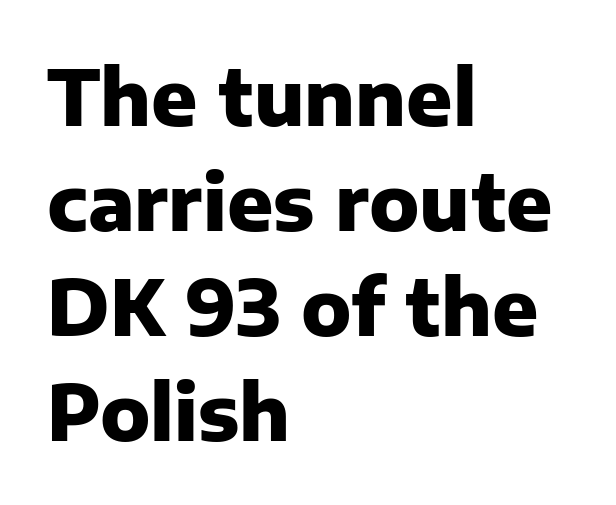
Students, note that the glyphs here touch the page at normal intervals. A normal amount of white space separates one row of letters from the next. The baseline area is clear. Note the varied advance widths — an 'i' is clearly narrower than an 'm'.
